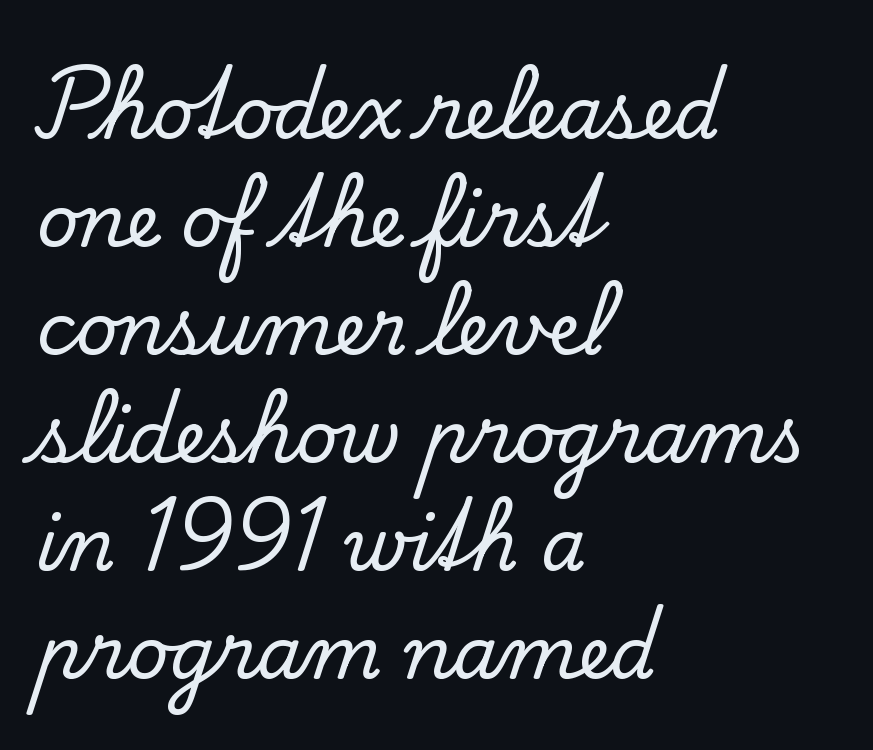
The image shows 72 px serif type; set left-aligned, normal line spacing (1.5x), normal letter spacing, not underlined; low stroke contrast and a small x-height.
